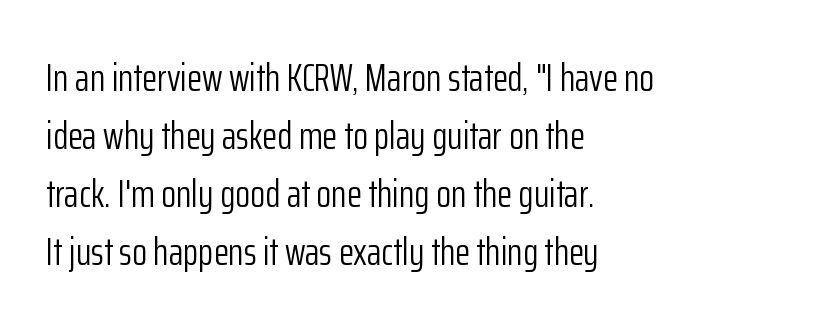
{"serif": "no", "italic": "no", "bold": "no", "weight": "light", "width": "condensed", "stroke_contrast": "low", "x_height": "medium", "monospaced": "no", "underline": "no", "align": "left", "line_spacing": "normal", "line_spacing_ratio": 1.49, "letter_spacing": "normal", "letter_spacing_em": 0.0, "glyph_px": 39}
